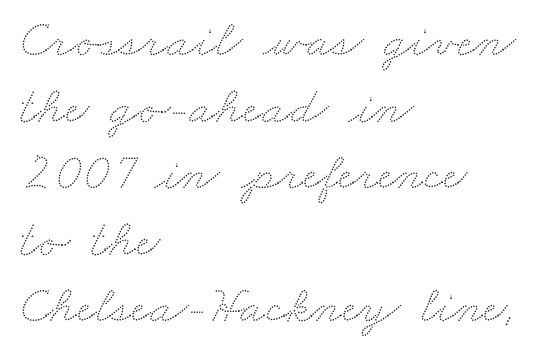
Q: Is the text underlined? A: No.
Q: How is the paragraph aligned? A: Left-aligned.
Q: Is the spacing between letters normal or unusually wide? A: Normal.
Q: Is the spacing between lines tight, normal or loose? A: Normal.
Q: Width (condensed, normal, or wide)? A: Wide.
Q: Stroke contrast? A: Low.
Q: x-height? A: Small.
Q: Monospaced? A: No.
